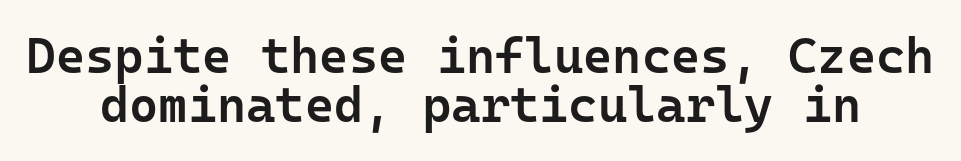
The image shows 50 px semibold sans-serif type, upright, monospaced; set centered, tight line spacing (0.99x), normal letter spacing, not underlined; low stroke contrast and a medium x-height.
